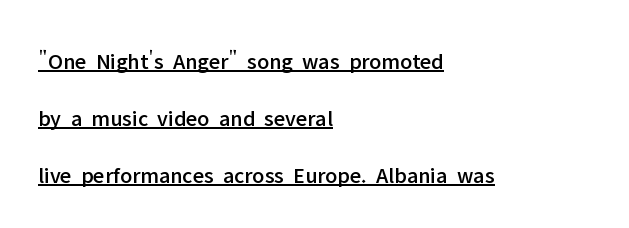
Q: Is the text italic (slanted)? A: No, it is upright.
Q: Is the text underlined? A: Yes.
Q: How is the paragraph aligned? A: Left-aligned.
Q: Is the spacing between letters normal or unusually wide? A: Normal.
Q: Is the spacing between lines tight, normal or loose? A: Loose.
